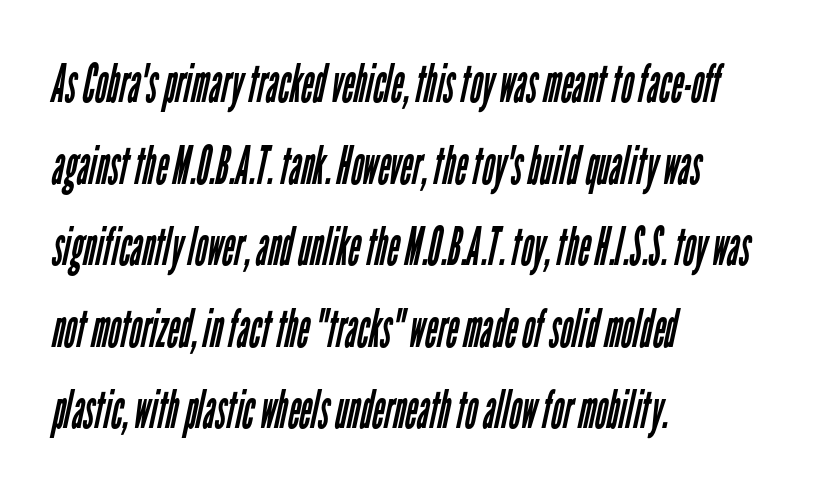
Q: Is the text bold? A: No.
Q: Is the typeface a serif or a sans-serif typeface? A: Sans-serif.
Q: Is the text underlined? A: No.
Q: How is the paragraph aligned? A: Left-aligned.
Q: Is the spacing between letters normal or unusually wide? A: Normal.
Q: Is the spacing between lines tight, normal or loose? A: Normal.
Q: Width (condensed, normal, or wide)? A: Condensed.
Q: Stroke contrast? A: Low.
Q: x-height? A: Medium.
Q: Monospaced? A: No.
